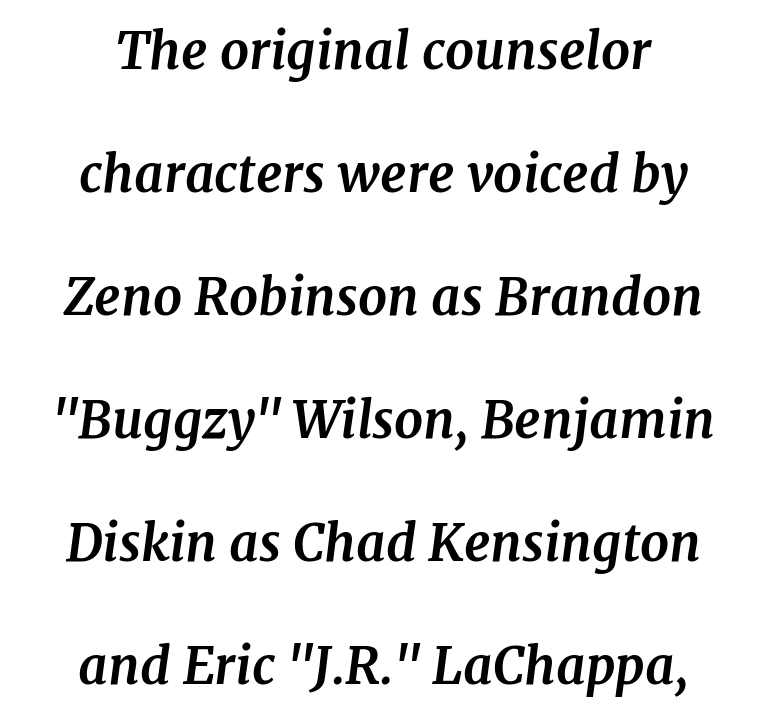
{"serif": "yes", "italic": "yes", "lean": "right", "slant_degrees": 7, "bold": "yes", "weight": "bold", "width": "normal", "stroke_contrast": "medium", "x_height": "medium", "monospaced": "no", "underline": "no", "align": "center", "line_spacing": "loose", "line_spacing_ratio": 2.41, "letter_spacing": "normal", "letter_spacing_em": 0.0, "glyph_px": 51}
